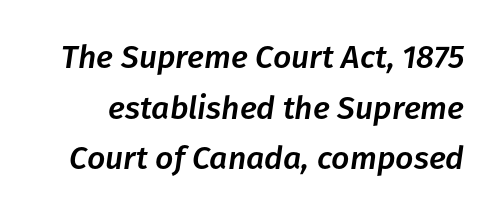
Successive baselines arrive at the customary interval. Character widths vary here, with narrow letters taking less room than wide ones. This is oblique type, the kind used for emphasis or titles. You could call the tracking neutral — neither tight nor loose.
